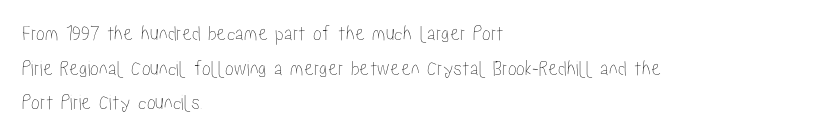
The image shows 22 px text type, upright; set left-aligned, normal line spacing (1.57x), normal letter spacing, not underlined.
